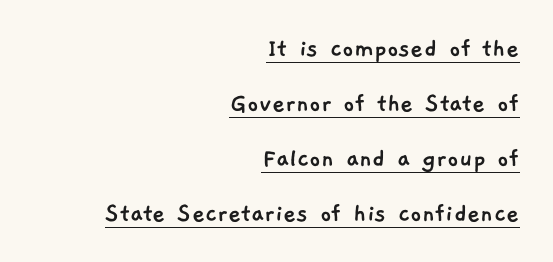
Q: Is the typeface a serif or a sans-serif typeface? A: Sans-serif.
Q: Is the text underlined? A: Yes.
Q: How is the paragraph aligned? A: Right-aligned.
Q: Is the spacing between letters normal or unusually wide? A: Normal.
Q: Is the spacing between lines tight, normal or loose? A: Loose.
Q: Width (condensed, normal, or wide)? A: Normal.
Q: Stroke contrast? A: Low.
Q: x-height? A: Medium.
Q: Monospaced? A: No.
